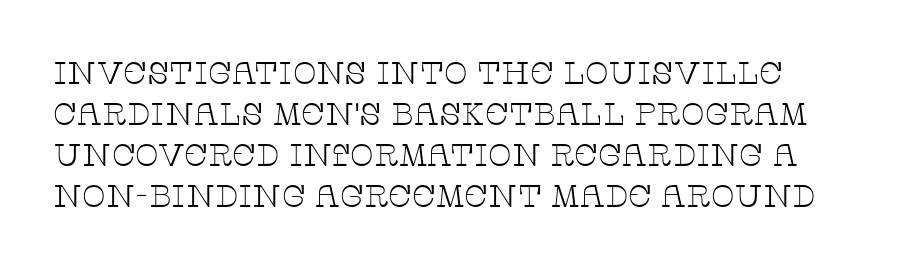
Q: Is the text bold? A: No.
Q: Is the text italic (slanted)? A: No, it is upright.
Q: Is the typeface a serif or a sans-serif typeface? A: Serif.
Q: Is the text underlined? A: No.
Q: Is the spacing between letters normal or unusually wide? A: Normal.
Q: Is the spacing between lines tight, normal or loose? A: Normal.
Q: Width (condensed, normal, or wide)? A: Wide.
Q: Stroke contrast? A: Low.
Q: x-height? A: Large.
Q: Monospaced? A: No.
